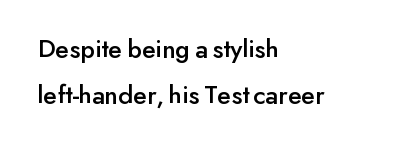
Q: Is the text italic (slanted)? A: No, it is upright.
Q: Is the text underlined? A: No.
Q: How is the paragraph aligned? A: Left-aligned.
Q: Is the spacing between letters normal or unusually wide? A: Normal.
Q: Is the spacing between lines tight, normal or loose? A: Normal.
